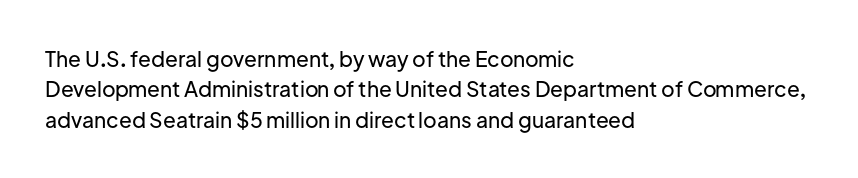
{"italic": "no", "underline": "no", "align": "left", "line_spacing": "normal", "line_spacing_ratio": 1.45, "letter_spacing": "normal", "letter_spacing_em": 0.0, "glyph_px": 21}
